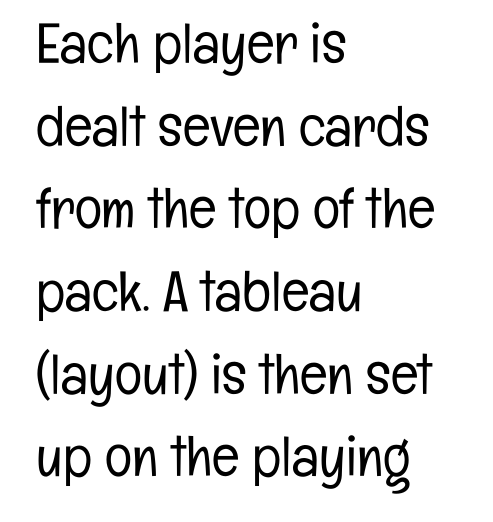
A typesetter would label this face a sans. Here the designer chose a conventional face with non-uniform glyph widths. Regarding leading, the lines here are spaced in the standard way. No letter is thick-stroked: the sample isn't bold. Layout note: lines flush left.
